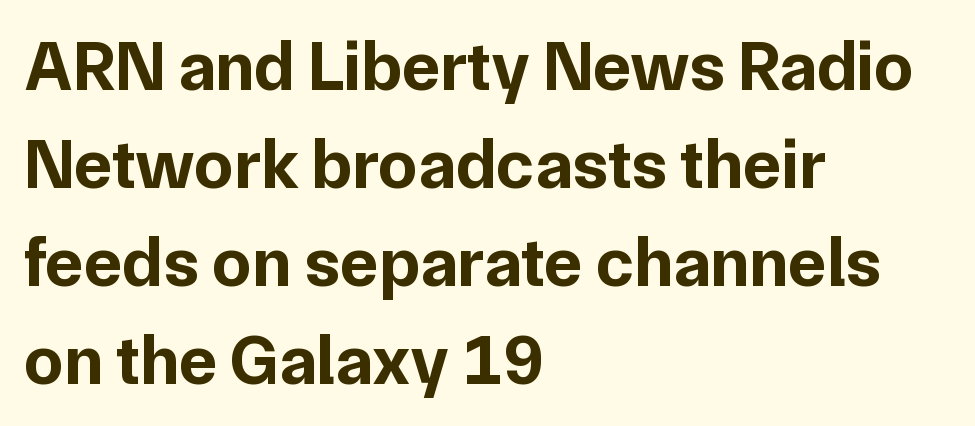
Q: Is the text bold? A: Yes.
Q: Is the text italic (slanted)? A: No, it is upright.
Q: Is the typeface a serif or a sans-serif typeface? A: Sans-serif.
Q: Is the text underlined? A: No.
Q: How is the paragraph aligned? A: Left-aligned.
Q: Is the spacing between letters normal or unusually wide? A: Normal.
Q: Is the spacing between lines tight, normal or loose? A: Normal.
Q: Width (condensed, normal, or wide)? A: Normal.
Q: Stroke contrast? A: Low.
Q: x-height? A: Medium.
Q: Monospaced? A: No.
